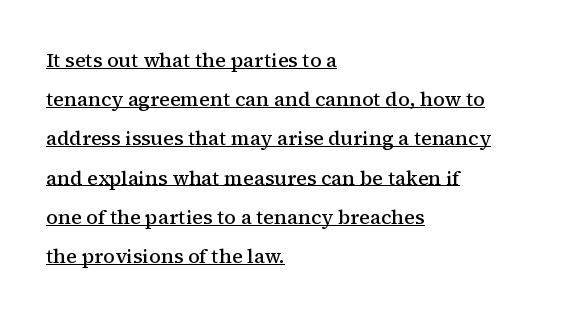
One glance says open: line gaps are wider than usual. Students, note that the glyphs here touch the page at normal intervals. This is roman type, the default non-slanted kind. Look at the stroke-to-counter ratio: somewhat heavy, a semibold. One-word summary of the alignment: left.
